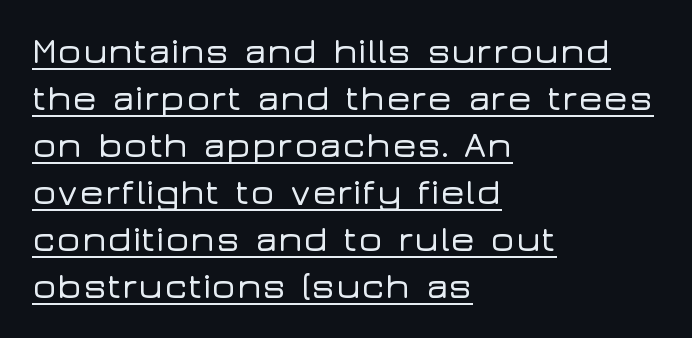
Q: Is the text italic (slanted)? A: No, it is upright.
Q: Is the typeface a serif or a sans-serif typeface? A: Sans-serif.
Q: Is the text underlined? A: Yes.
Q: How is the paragraph aligned? A: Left-aligned.
Q: Is the spacing between letters normal or unusually wide? A: Normal.
Q: Is the spacing between lines tight, normal or loose? A: Normal.
Q: Width (condensed, normal, or wide)? A: Wide.
Q: Stroke contrast? A: Low.
Q: x-height? A: Medium.
Q: Monospaced? A: No.
